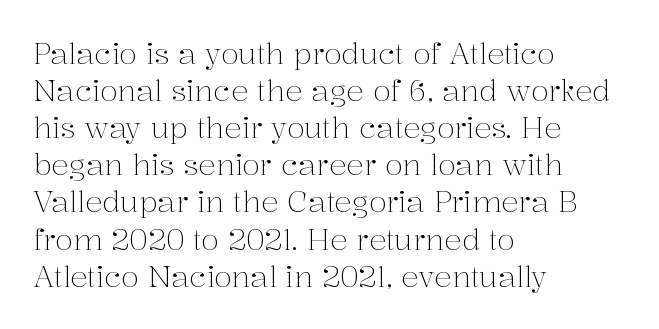
Q: Is the text bold? A: No.
Q: Is the text italic (slanted)? A: No, it is upright.
Q: Is the typeface a serif or a sans-serif typeface? A: Serif.
Q: Is the text underlined? A: No.
Q: How is the paragraph aligned? A: Left-aligned.
Q: Is the spacing between letters normal or unusually wide? A: Normal.
Q: Is the spacing between lines tight, normal or loose? A: Normal.
Q: Width (condensed, normal, or wide)? A: Normal.
Q: Stroke contrast? A: Medium.
Q: x-height? A: Medium.
Q: Monospaced? A: No.
